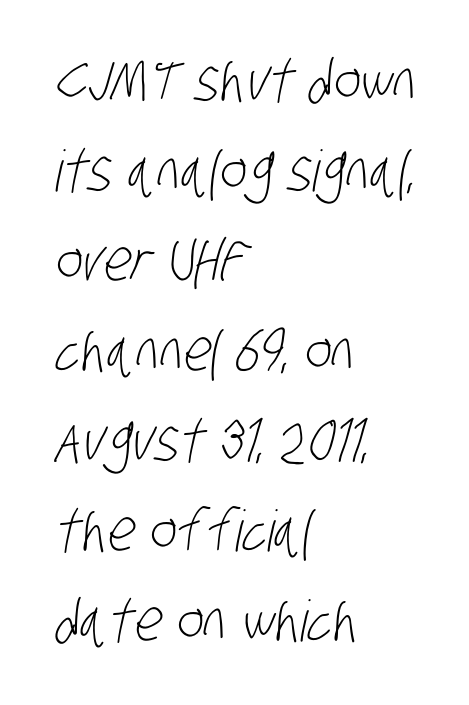
{"serif": "no", "bold": "no", "weight": "light", "width": "condensed", "stroke_contrast": "low", "x_height": "large", "monospaced": "no", "underline": "no", "align": "left", "line_spacing": "normal", "line_spacing_ratio": 1.58, "letter_spacing": "normal", "letter_spacing_em": 0.0, "glyph_px": 57}
